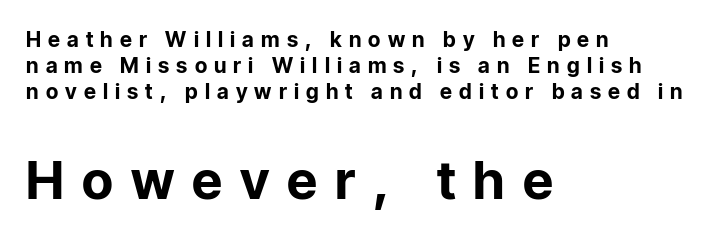
Q: Is the text bold? A: Yes.
Q: Is the text italic (slanted)? A: No, it is upright.
Q: Is the typeface a serif or a sans-serif typeface? A: Sans-serif.
Q: Is the text underlined? A: No.
Q: How is the paragraph aligned? A: Left-aligned.
Q: Is the spacing between letters normal or unusually wide? A: Unusually wide.
Q: Is the spacing between lines tight, normal or loose? A: Normal.
Q: Which block of text is set in a larger size, the first (top) or the second (bottom)? A: The second (bottom) one.
Q: Width (condensed, normal, or wide)? A: Normal.
Q: Stroke contrast? A: Low.
Q: x-height? A: Medium.
Q: Monospaced? A: No.
